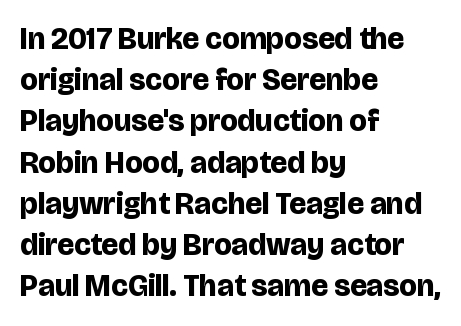
Is this a fixed-width face? No — the glyphs have proportional, varying widths. Notice how the passage keeps a crisp vertical edge on the left only. The font's upright variant was chosen for this text. Check under the words: just untouched page. Observe the absence of serifs on each vertical stroke in this sample. On the weight axis this lands at bold, roughly 700.
